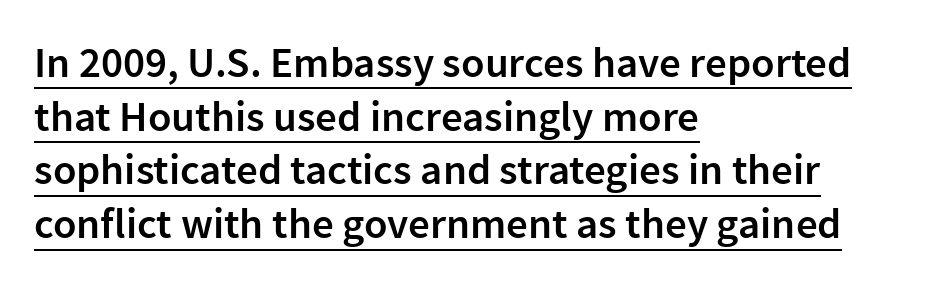
Q: Is the text bold? A: Semi-bold.
Q: Is the text italic (slanted)? A: No, it is upright.
Q: Is the typeface a serif or a sans-serif typeface? A: Sans-serif.
Q: Is the text underlined? A: Yes.
Q: How is the paragraph aligned? A: Left-aligned.
Q: Is the spacing between letters normal or unusually wide? A: Normal.
Q: Is the spacing between lines tight, normal or loose? A: Normal.
Q: Width (condensed, normal, or wide)? A: Normal.
Q: Stroke contrast? A: Low.
Q: x-height? A: Medium.
Q: Monospaced? A: No.
